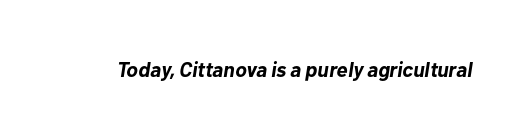
{"italic": "yes", "lean": "right", "slant_degrees": 10, "bold": "yes", "underline": "no", "letter_spacing": "normal", "letter_spacing_em": 0.0, "glyph_px": 21}
